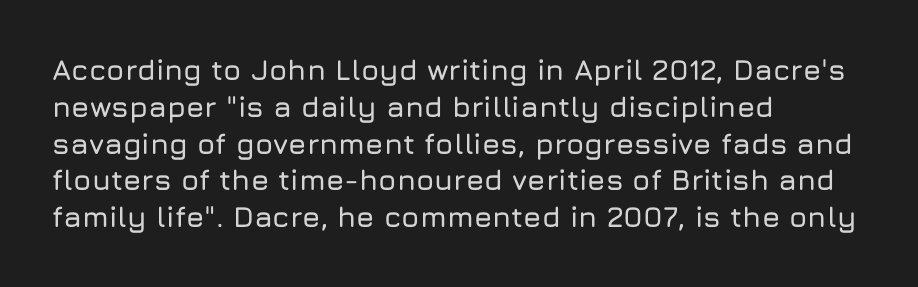
The image shows 29 px sans-serif type, upright; set left-aligned, normal line spacing (1.27x), normal letter spacing, not underlined; low stroke contrast and a medium x-height.
